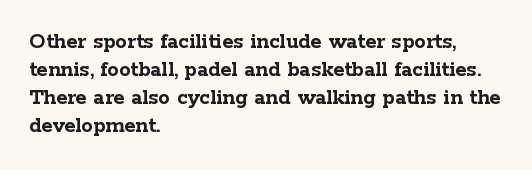
{"italic": "no", "bold": "yes", "underline": "no", "align": "left", "line_spacing_ratio": 1.22, "letter_spacing": "normal", "letter_spacing_em": 0.0, "glyph_px": 23}
